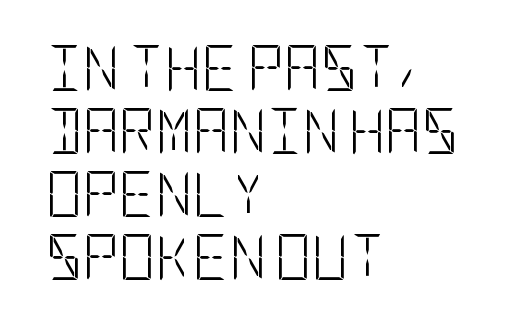
Classification — sans serif. Posture: vertical. There is no visible air inserted between adjacent glyphs. All the whitespace from short lines collects on the right. Nobody drew a line under any word here.
